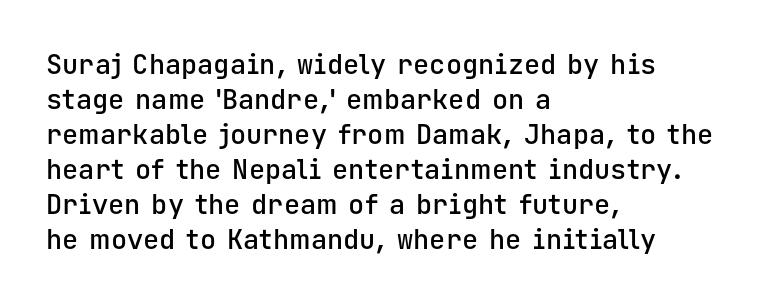
{"italic": "no", "bold": "semi", "underline": "no", "align": "left", "line_spacing": "normal", "line_spacing_ratio": 1.3, "letter_spacing": "normal", "letter_spacing_em": 0.0, "glyph_px": 27}
